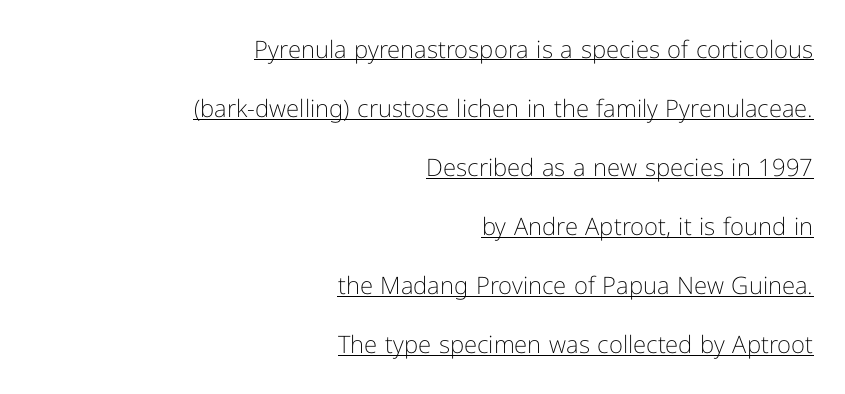
{"italic": "no", "bold": "no", "underline": "yes", "align": "right", "line_spacing": "loose", "line_spacing_ratio": 2.46, "letter_spacing": "normal", "letter_spacing_em": 0.0, "glyph_px": 24}
